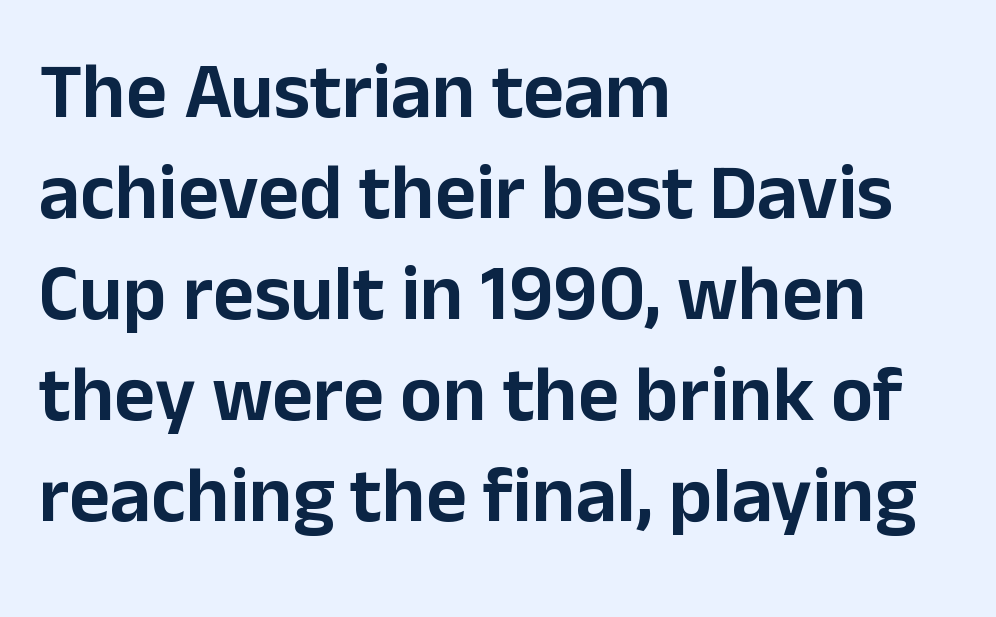
{"serif": "no", "italic": "no", "width": "normal", "stroke_contrast": "low", "x_height": "medium", "monospaced": "no", "underline": "no", "align": "left", "line_spacing": "normal", "line_spacing_ratio": 1.28, "letter_spacing": "normal", "letter_spacing_em": 0.0, "glyph_px": 79}
